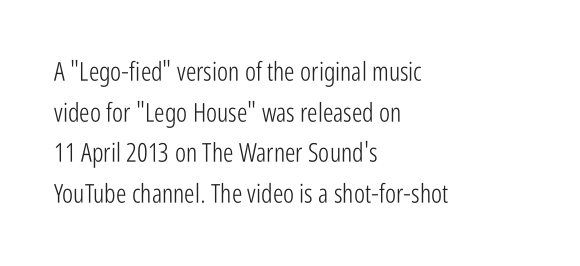
The zone under the glyphs is completely vacant. Letters have the restrained weight of plain body copy at most. Line beginnings align vertically; line endings do not. The gaps between neighbouring characters are ordinary and unremarkable.
